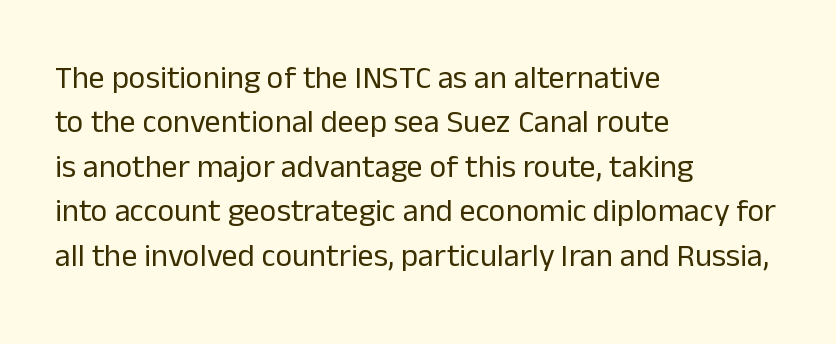
Line starts are locked; line ends wander. How are the letters spaced? Ordinarily, with no added tracking. On a weight scale, this lands at 450 or below. Upright lettering throughout. Are there feet on the stems? There aren't — it's a sans.
